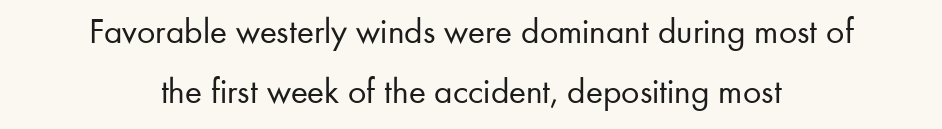
The image shows 36 px regular-weight sans-serif type, upright; set centered, normal line spacing (1.66x), normal letter spacing, not underlined; low stroke contrast and a small x-height.
